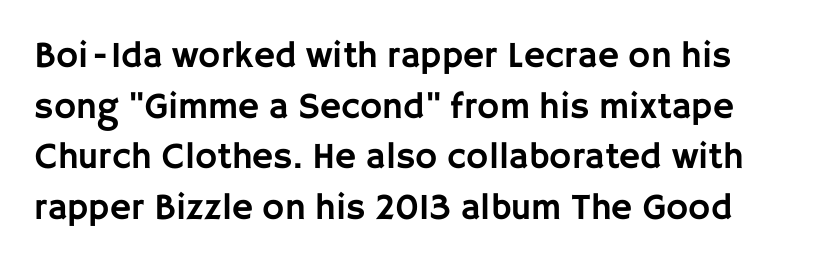
The image shows 37 px sans-serif type, upright; set normal line spacing (1.37x), normal letter spacing, not underlined; low stroke contrast and a large x-height.
